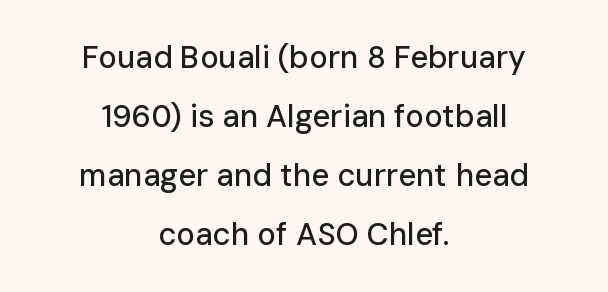
Q: Is the text italic (slanted)? A: No, it is upright.
Q: Is the typeface a serif or a sans-serif typeface? A: Sans-serif.
Q: Is the text underlined? A: No.
Q: How is the paragraph aligned? A: Centered.
Q: Is the spacing between letters normal or unusually wide? A: Normal.
Q: Is the spacing between lines tight, normal or loose? A: Loose.
Q: Width (condensed, normal, or wide)? A: Normal.
Q: Stroke contrast? A: Low.
Q: x-height? A: Medium.
Q: Monospaced? A: No.
